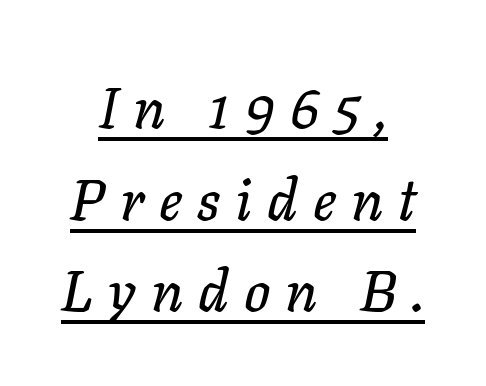
Q: Is the text italic (slanted)? A: Yes, it leans right by about 11 degrees.
Q: Is the text underlined? A: Yes.
Q: How is the paragraph aligned? A: Centered.
Q: Is the spacing between letters normal or unusually wide? A: Unusually wide.
Q: Is the spacing between lines tight, normal or loose? A: Normal.
Q: Width (condensed, normal, or wide)? A: Normal.
Q: Stroke contrast? A: Low.
Q: x-height? A: Medium.
Q: Monospaced? A: No.
